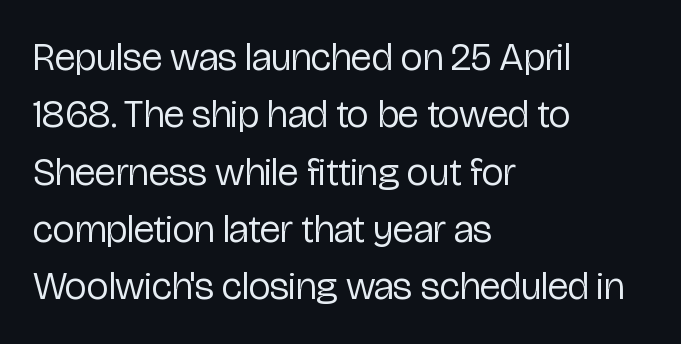
The image shows 39 px regular-weight, condensed sans-serif type, upright; set left-aligned, normal line spacing (1.47x), normal letter spacing, not underlined; low stroke contrast and a medium x-height.
